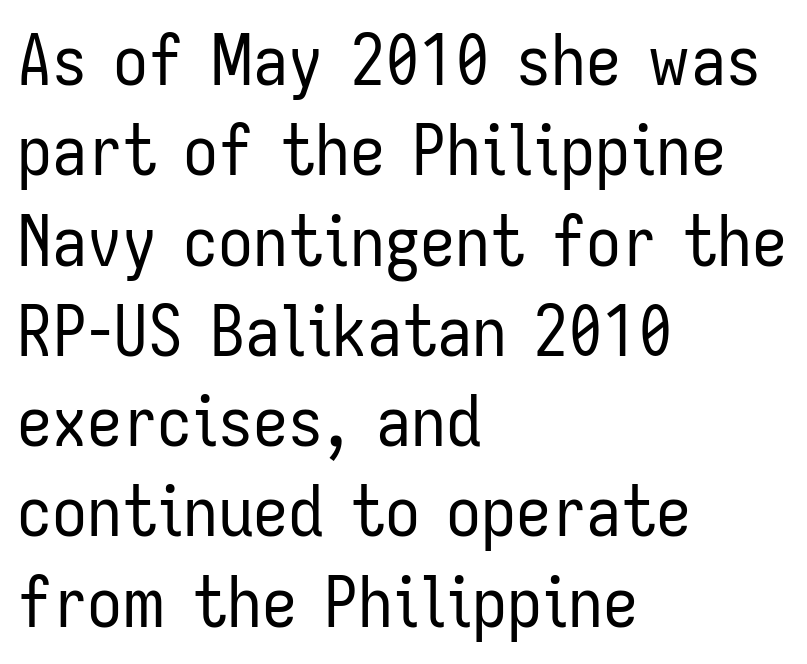
Q: Is the text bold? A: No.
Q: Is the text italic (slanted)? A: No, it is upright.
Q: Is the typeface a serif or a sans-serif typeface? A: Sans-serif.
Q: Is the text underlined? A: No.
Q: How is the paragraph aligned? A: Left-aligned.
Q: Is the spacing between letters normal or unusually wide? A: Normal.
Q: Is the spacing between lines tight, normal or loose? A: Normal.
Q: Width (condensed, normal, or wide)? A: Condensed.
Q: Stroke contrast? A: Low.
Q: x-height? A: Medium.
Q: Monospaced? A: No.
